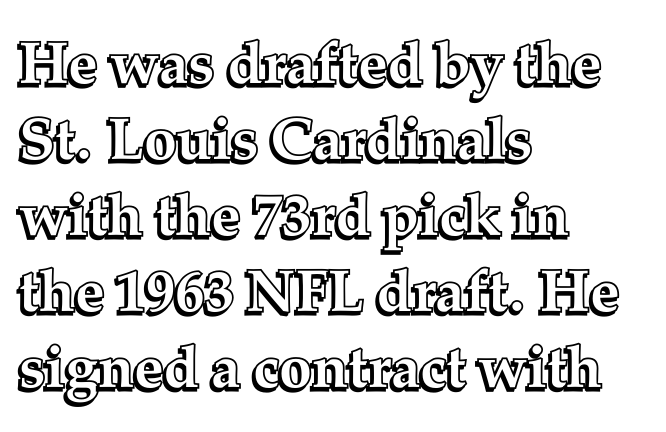
Vertical spacing — default. Here the glyphs are tracked normally, forming tight word shapes. Check the space under the baseline: it is left empty. Unlike italic type, these characters show no tilt at all.
